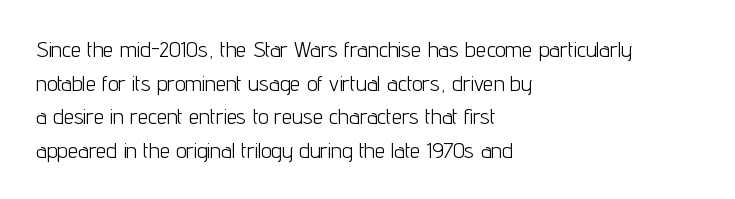
{"italic": "no", "bold": "no", "underline": "no", "align": "left", "line_spacing": "normal", "line_spacing_ratio": 1.6, "letter_spacing": "normal", "letter_spacing_em": 0.0, "glyph_px": 21}
